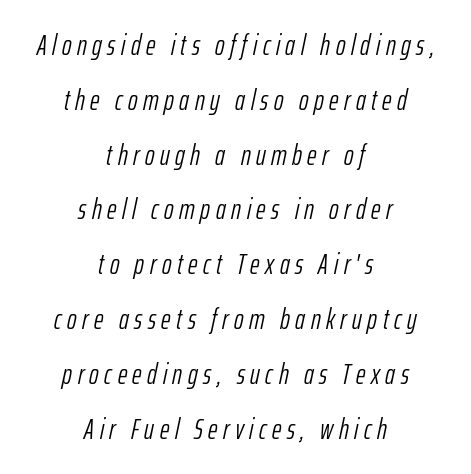
The image shows 29 px light, condensed type, italic (leaning right); set centered, line spacing 1.89x, not underlined; low stroke contrast and a medium x-height.
